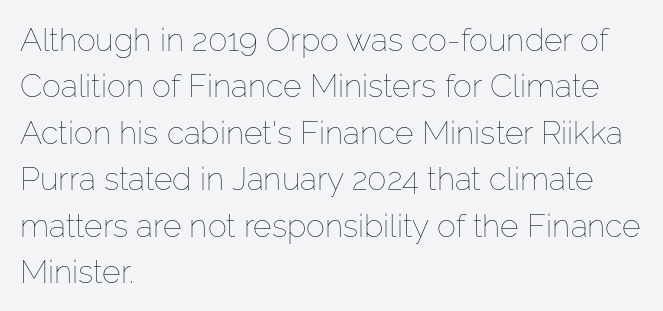
{"italic": "no", "bold": "no", "weight": "thin", "width": "normal", "stroke_contrast": "low", "x_height": "medium", "monospaced": "no", "underline": "no", "align": "left", "line_spacing": "normal", "line_spacing_ratio": 1.45, "letter_spacing": "normal", "letter_spacing_em": 0.0, "glyph_px": 32}
